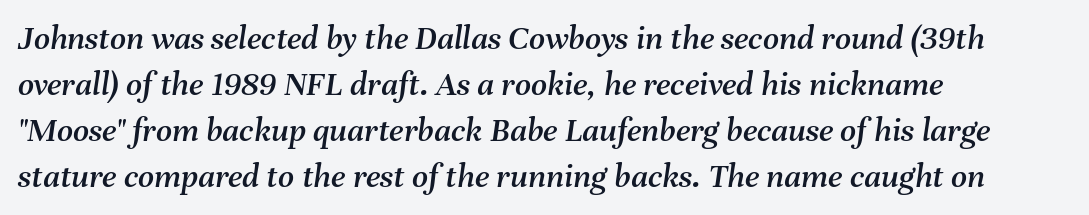
Tracking value appears to be zero — textbook default spacing. One-word summary of the alignment: left. Style check: oblique. Has an underline been added? It has not.
